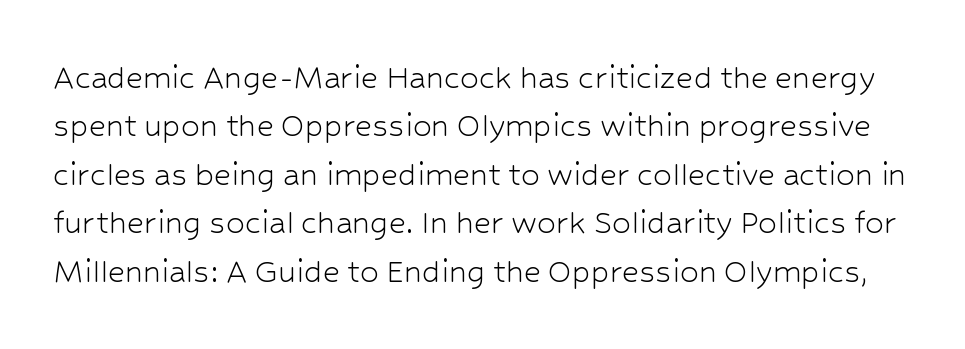
Posture: vertical. A clean baseline with only descenders dipping below it. Default kerning and tracking; the words read as compact shapes. A typesetter would call this leading conventional body-copy spacing. What kind of face is this? One without serifs — a sans.
